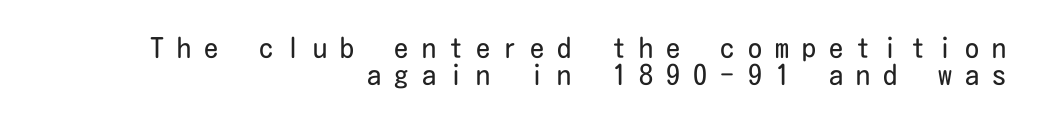
Q: Is the text bold? A: No.
Q: Is the text italic (slanted)? A: No, it is upright.
Q: Is the typeface a serif or a sans-serif typeface? A: Sans-serif.
Q: Is the text underlined? A: No.
Q: How is the paragraph aligned? A: Right-aligned.
Q: Is the spacing between letters normal or unusually wide? A: Unusually wide.
Q: Is the spacing between lines tight, normal or loose? A: Tight.
Q: Width (condensed, normal, or wide)? A: Condensed.
Q: Stroke contrast? A: Low.
Q: x-height? A: Medium.
